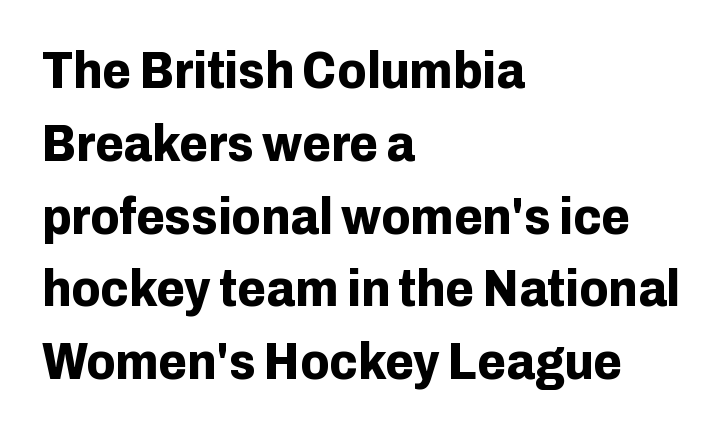
{"serif": "no", "italic": "no", "bold": "yes", "weight": "bold", "width": "normal", "stroke_contrast": "low", "x_height": "medium", "monospaced": "no", "underline": "no", "align": "left", "line_spacing": "normal", "line_spacing_ratio": 1.4, "letter_spacing": "normal", "letter_spacing_em": 0.0, "glyph_px": 52}
